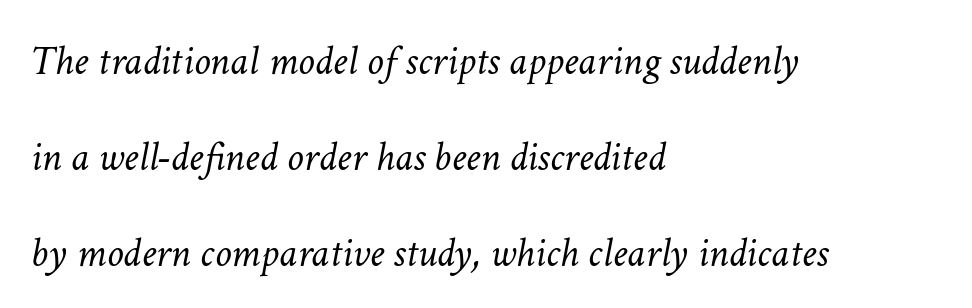
{"italic": "yes", "lean": "right", "slant_degrees": 11, "bold": "no", "weight": "light", "width": "normal", "stroke_contrast": "low", "x_height": "medium", "monospaced": "no", "underline": "no", "align": "left", "line_spacing": "loose", "line_spacing_ratio": 2.28, "letter_spacing": "normal", "letter_spacing_em": 0.0, "glyph_px": 42}
